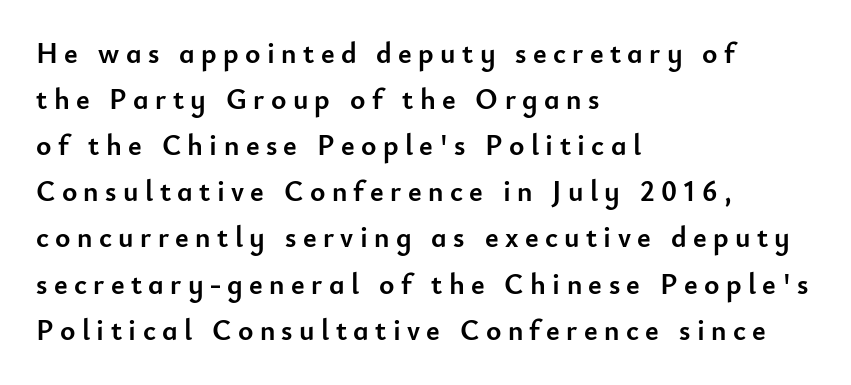
Q: Is the text bold? A: Yes.
Q: Is the text italic (slanted)? A: No, it is upright.
Q: Is the typeface a serif or a sans-serif typeface? A: Sans-serif.
Q: Is the text underlined? A: No.
Q: How is the paragraph aligned? A: Left-aligned.
Q: Is the spacing between letters normal or unusually wide? A: Unusually wide.
Q: Is the spacing between lines tight, normal or loose? A: Normal.
Q: Width (condensed, normal, or wide)? A: Normal.
Q: Stroke contrast? A: Low.
Q: x-height? A: Small.
Q: Monospaced? A: No.
